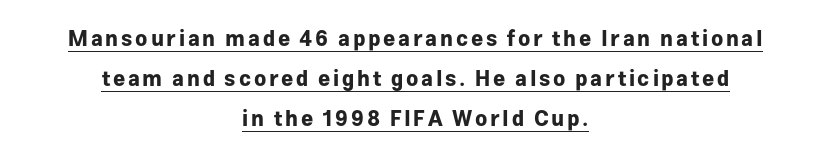
The image shows 21 px bold type, upright; set centered, loose line spacing (1.9x), underlined.
